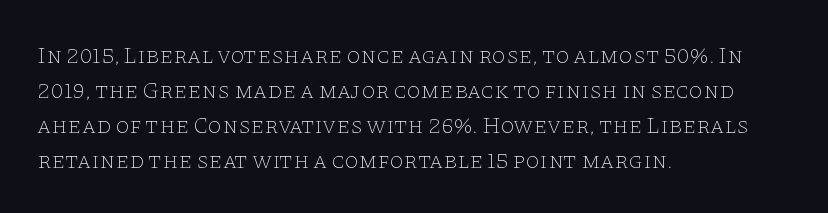
{"italic": "no", "bold": "no", "underline": "no", "align": "left", "line_spacing": "normal", "line_spacing_ratio": 1.52, "letter_spacing": "normal", "letter_spacing_em": 0.0, "glyph_px": 23}
